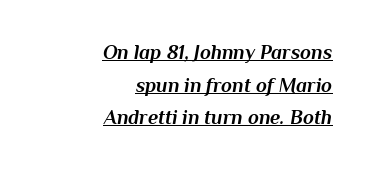
Style check: oblique. Each glyph is drawn with heavy, bold strokes. The string is rendered with underlining switched on. Here the glyphs are tracked normally, forming tight word shapes.
